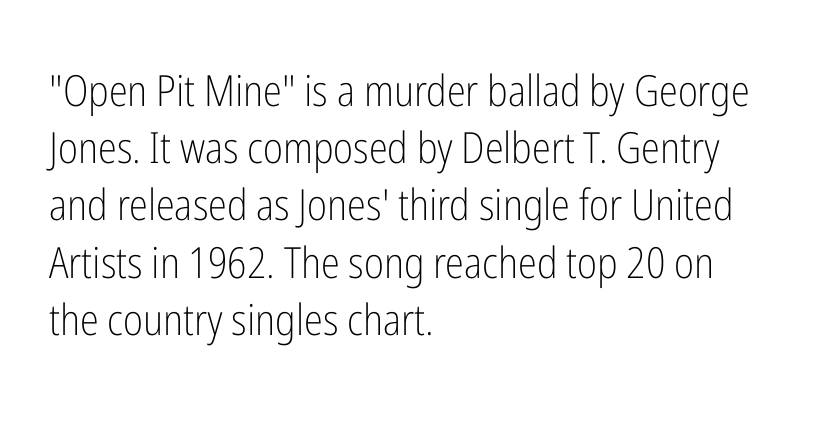
The letterforms sit at book weight or below. Clear beneath every line of the passage. Notice how the stems are strictly vertical — no italics here. Is there much room between lines? A standard amount, neither cramped nor airy. The tracking reads as untouched default to a designer's eye. The designer went with a sans here, leaving each stem footless.
